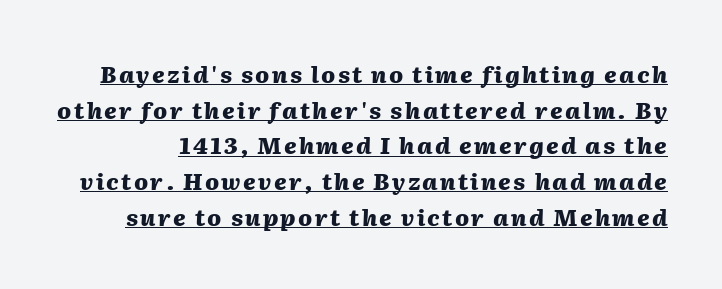
A rule runs beneath these lines of type. Weight: bold. Italic? Definitely — the glyphs are oblique. The passage shown stacks its lines at a standard gap.
